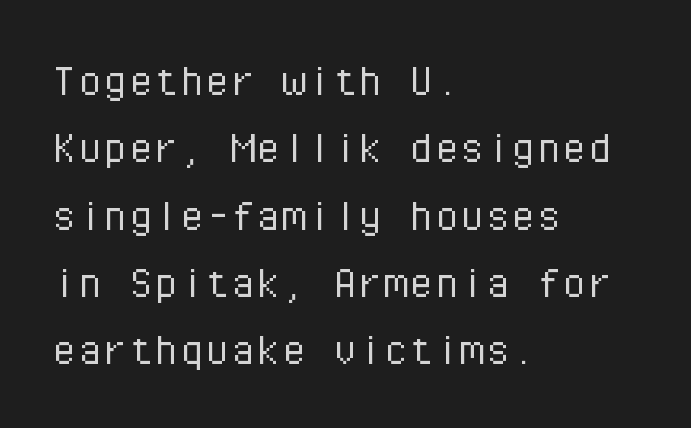
Rendered with straight, roman letterforms. The block of text has a typical density, with ordinary space between rows. The gap between lines stays unmarked. What stands out about the letter spacing? Nothing — it is the standard amount. Here the designer chose a console-style face with uniform glyph widths. Each stroke keeps to a modest, everyday thickness or less.
